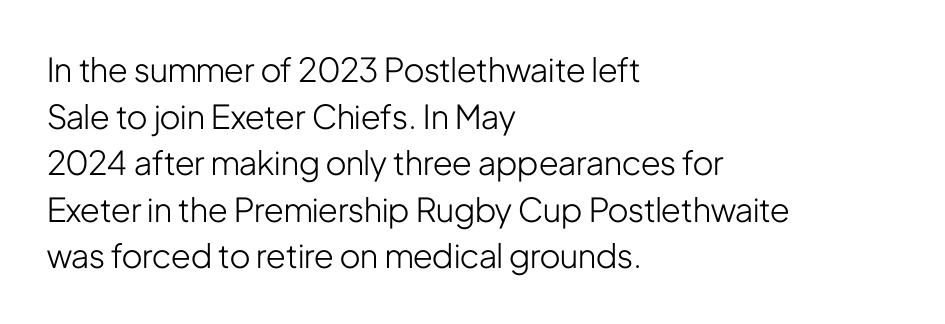
{"serif": "no", "italic": "no", "bold": "no", "weight": "light", "width": "condensed", "stroke_contrast": "low", "x_height": "medium", "monospaced": "no", "underline": "no", "align": "left", "line_spacing": "normal", "line_spacing_ratio": 1.41, "letter_spacing": "normal", "letter_spacing_em": 0.0, "glyph_px": 33}
